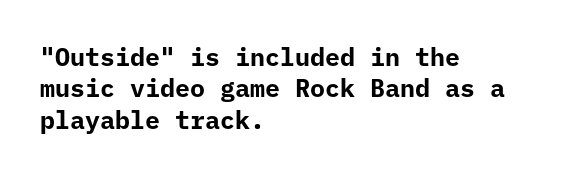
The image shows 25 px bold type, upright; set left-aligned, normal line spacing (1.26x), normal letter spacing, not underlined.
